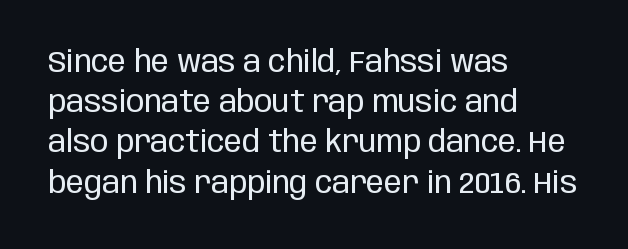
Proportional: the letters do not fall into vertical columns. Stems here are at most as thick as an everyday book face. The face used here is rendered with its standard letterfit. Is there much room between lines? A standard amount, neither cramped nor airy. The compositor pushed each line to the left boundary. Unlike a traditional serif, this face leaves its strokes unadorned.
